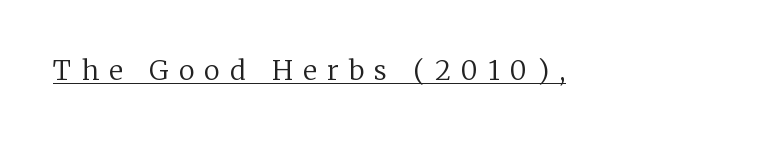
Q: Is the text bold? A: No.
Q: Is the text italic (slanted)? A: No, it is upright.
Q: Is the text underlined? A: Yes.
Q: Is the spacing between letters normal or unusually wide? A: Unusually wide.
